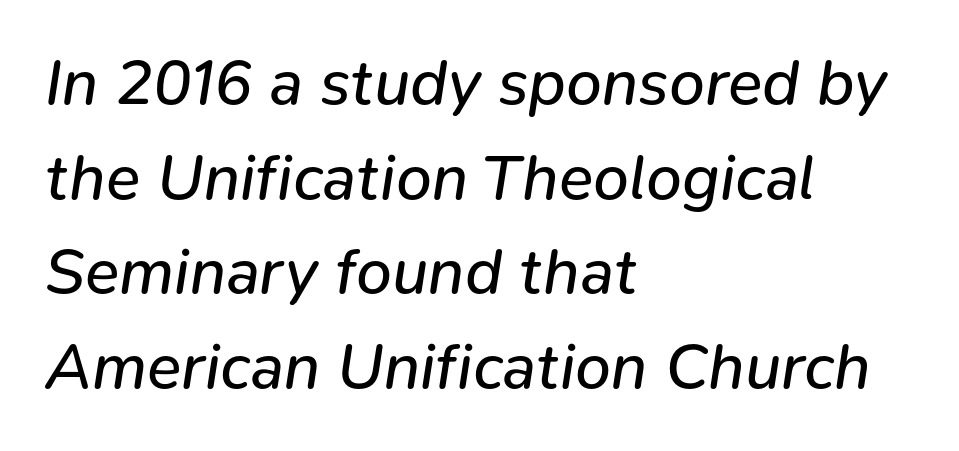
The image shows 64 px regular-weight type, italic (leaning right); set left-aligned, normal line spacing (1.48x), normal letter spacing, not underlined; low stroke contrast and a medium x-height.
